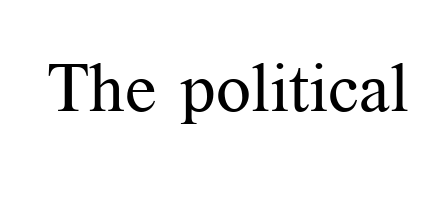
Q: Is the text bold? A: No.
Q: Is the text italic (slanted)? A: No, it is upright.
Q: Is the typeface a serif or a sans-serif typeface? A: Serif.
Q: Is the text underlined? A: No.
Q: Is the spacing between letters normal or unusually wide? A: Normal.
Q: Width (condensed, normal, or wide)? A: Normal.
Q: Stroke contrast? A: Medium.
Q: x-height? A: Medium.
Q: Monospaced? A: No.
